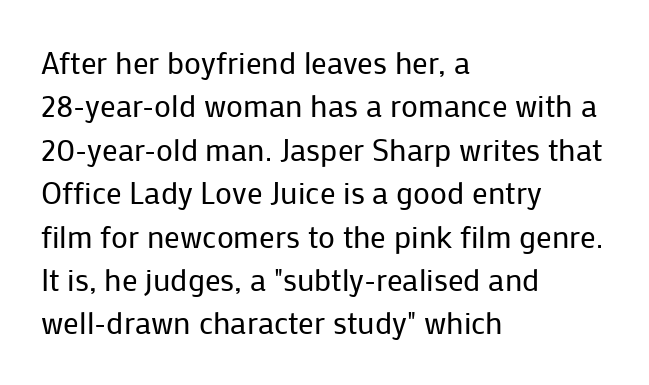
Honestly, the letter spacing is just normal — you wouldn't notice it. Font category for this specimen: sans-serif. A typesetter would call this proportional, since set widths differ per character. Plain, unruled lines of type. A normal amount of white space separates one row of letters from the next. Where is the straight margin? On the left.
